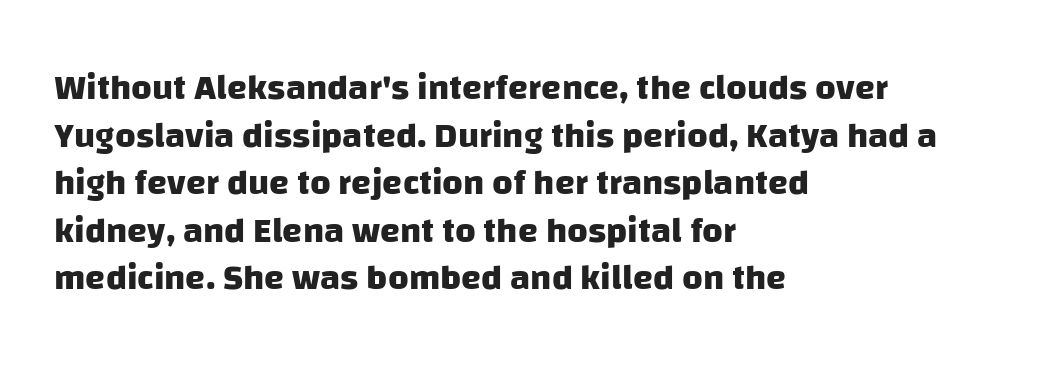
{"serif": "no", "bold": "yes", "weight": "heavy", "width": "normal", "stroke_contrast": "low", "x_height": "large", "monospaced": "no", "underline": "no", "align": "left", "line_spacing": "normal", "line_spacing_ratio": 1.32, "letter_spacing": "normal", "letter_spacing_em": 0.0, "glyph_px": 36}
